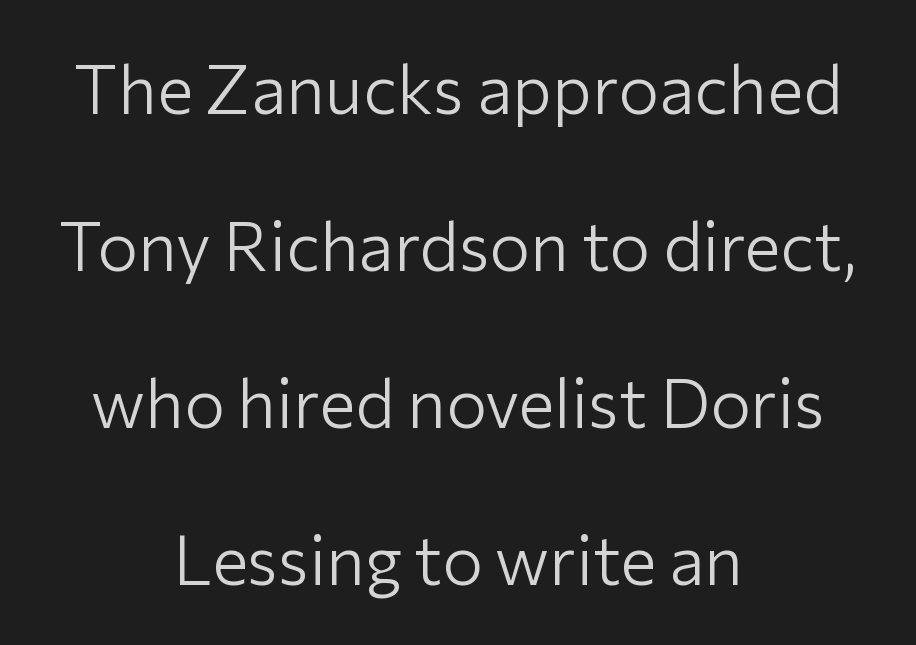
Leading: increased. Think of a printed novel: that variable character pitch is what you see here. Grotesque or geometric, the face here clearly has no serifs. The gaps between neighbouring characters are ordinary and unremarkable. Alignment: centered.
